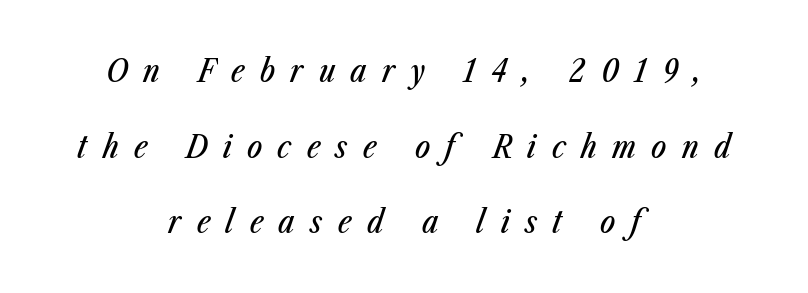
One glance says open: line gaps are wider than usual. Nobody drew a line under any word here. The text block is weighted toward neither margin, spreading evenly from the middle. In terms of letterspacing, this is a distinctly airy, spread setting.
